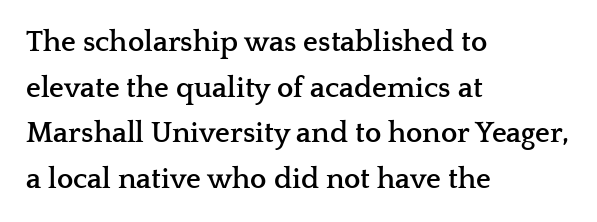
Q: Is the text bold? A: Yes.
Q: Is the text italic (slanted)? A: No, it is upright.
Q: Is the typeface a serif or a sans-serif typeface? A: Serif.
Q: Is the text underlined? A: No.
Q: How is the paragraph aligned? A: Left-aligned.
Q: Is the spacing between letters normal or unusually wide? A: Normal.
Q: Is the spacing between lines tight, normal or loose? A: Normal.
Q: Width (condensed, normal, or wide)? A: Wide.
Q: Stroke contrast? A: Low.
Q: x-height? A: Medium.
Q: Monospaced? A: No.
